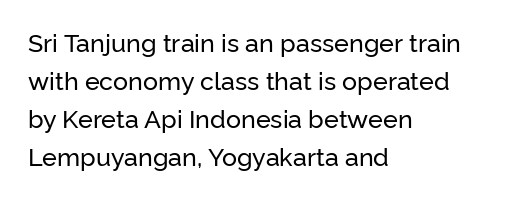
Q: Is the text italic (slanted)? A: No, it is upright.
Q: Is the text underlined? A: No.
Q: How is the paragraph aligned? A: Left-aligned.
Q: Is the spacing between letters normal or unusually wide? A: Normal.
Q: Is the spacing between lines tight, normal or loose? A: Normal.
